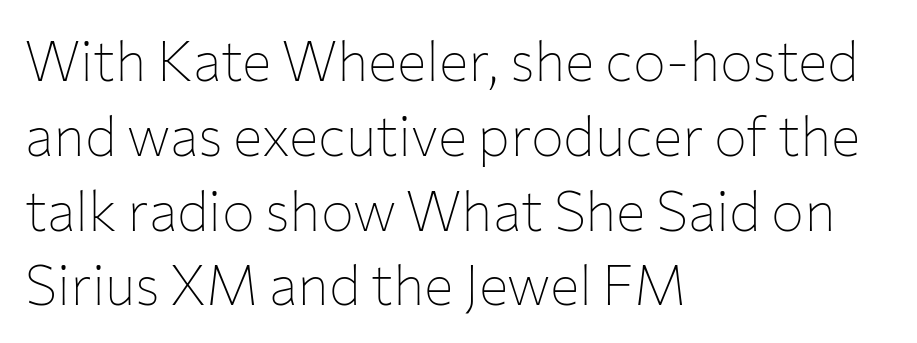
The image shows 55 px thin sans-serif type, upright; set left-aligned, normal line spacing (1.36x), normal letter spacing, not underlined; low stroke contrast and a medium x-height.
